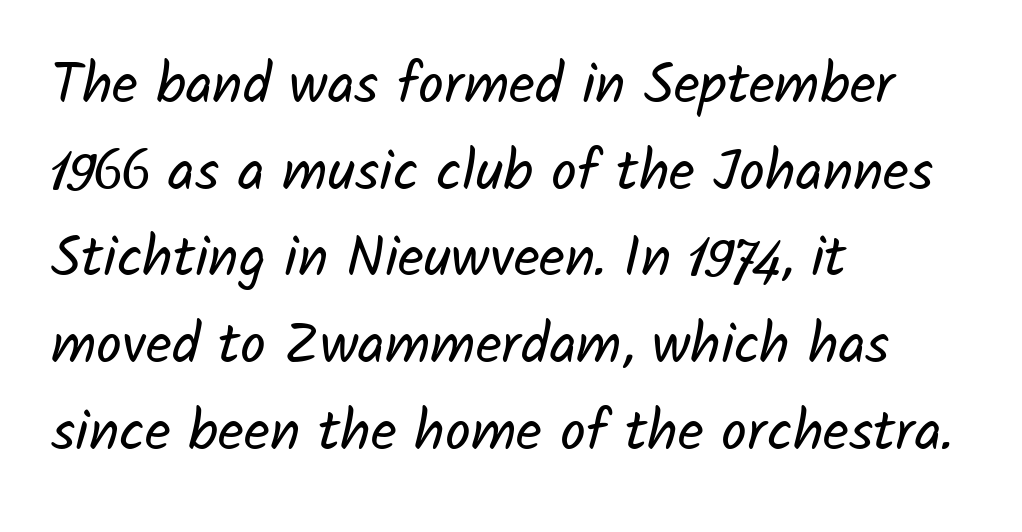
Stems here are at most as thick as an everyday book face. These lines are composed in type without serifs. Alignment: flush left. The foot of each line stays bare and open. Observe the ordinary spacing: letters are neighbours, not strangers. The lines sit at an ordinary, default distance from one another.
